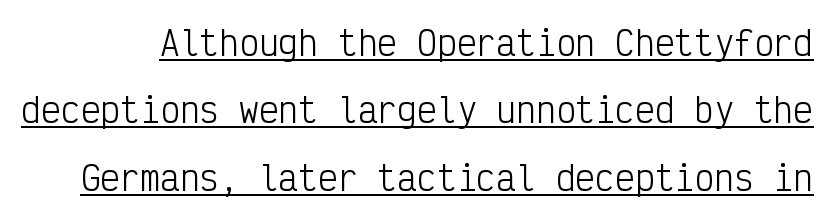
Q: Is the text bold? A: No.
Q: Is the text italic (slanted)? A: No, it is upright.
Q: Is the typeface a serif or a sans-serif typeface? A: Sans-serif.
Q: Is the text underlined? A: Yes.
Q: Is the spacing between letters normal or unusually wide? A: Normal.
Q: Is the spacing between lines tight, normal or loose? A: Loose.
Q: Width (condensed, normal, or wide)? A: Condensed.
Q: Stroke contrast? A: Low.
Q: x-height? A: Medium.
Q: Monospaced? A: Yes.
